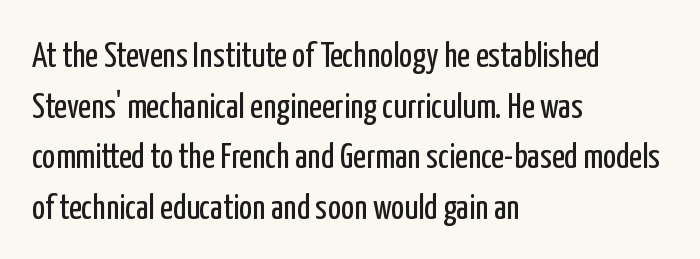
Q: Is the text bold? A: No.
Q: Is the text italic (slanted)? A: No, it is upright.
Q: Is the typeface a serif or a sans-serif typeface? A: Sans-serif.
Q: Is the text underlined? A: No.
Q: How is the paragraph aligned? A: Left-aligned.
Q: Is the spacing between letters normal or unusually wide? A: Normal.
Q: Is the spacing between lines tight, normal or loose? A: Normal.
Q: Width (condensed, normal, or wide)? A: Condensed.
Q: Stroke contrast? A: Low.
Q: x-height? A: Medium.
Q: Monospaced? A: No.
